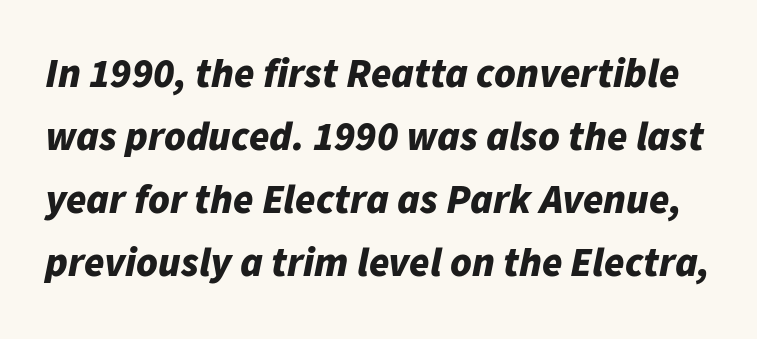
Normally led — the rows are evenly, conventionally spaced. Quick note: italic. Note the varied advance widths — an 'i' is clearly narrower than an 'm'. How are the letters spaced? Ordinarily, with no added tracking. Bold? Absolutely — the strokes are thick and heavy. The zone under the glyphs is completely vacant.
